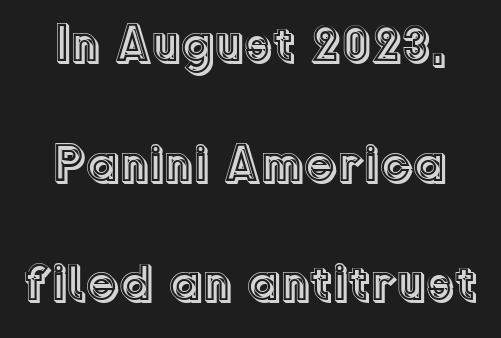
Tracking here is standard; glyphs follow each other at the usual distance. Underline: absent. Posture: straight, roman, zero tilt. Each new line begins a long way beneath the previous one. Looks like regular typesetting: each glyph gets only the width it needs.
